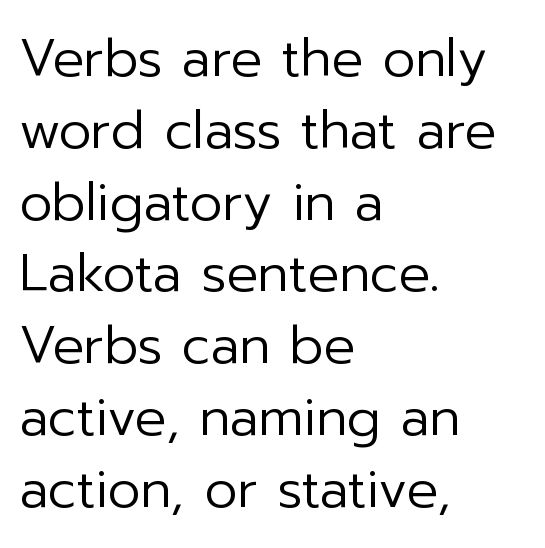
The image shows 52 px regular-weight sans-serif type, upright; set left-aligned, normal line spacing (1.38x), normal letter spacing, not underlined; low stroke contrast and a medium x-height.
